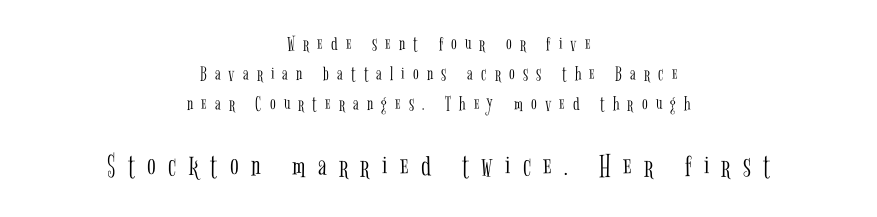
Q: Is the text bold? A: No.
Q: Is the text italic (slanted)? A: No, it is upright.
Q: Is the typeface a serif or a sans-serif typeface? A: Serif.
Q: Is the text underlined? A: No.
Q: How is the paragraph aligned? A: Centered.
Q: Is the spacing between letters normal or unusually wide? A: Unusually wide.
Q: Is the spacing between lines tight, normal or loose? A: Normal.
Q: Which block of text is set in a larger size, the first (top) or the second (bottom)? A: The second (bottom) one.
Q: Width (condensed, normal, or wide)? A: Condensed.
Q: Stroke contrast? A: Low.
Q: x-height? A: Medium.
Q: Monospaced? A: No.
